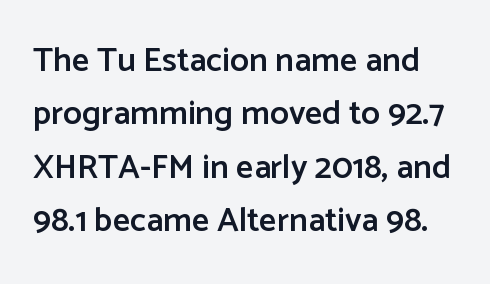
Look at the bottom of the vertical strokes: they stop flat, with no serifs. The strip under each line holds only bare page. When letters stand straight like this, we call the style roman or upright. Compared with typical body copy, the letter spacing here is the same. You could not count columns in this text — the font is proportionally spaced.
